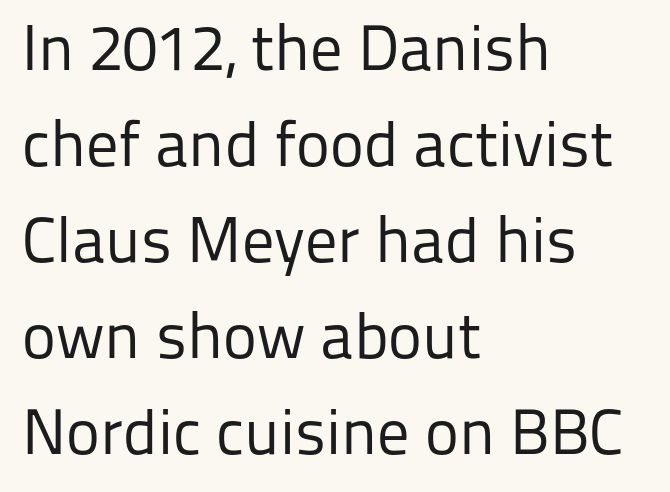
Q: Is the text bold? A: No.
Q: Is the text italic (slanted)? A: No, it is upright.
Q: Is the typeface a serif or a sans-serif typeface? A: Sans-serif.
Q: Is the text underlined? A: No.
Q: How is the paragraph aligned? A: Left-aligned.
Q: Is the spacing between letters normal or unusually wide? A: Normal.
Q: Is the spacing between lines tight, normal or loose? A: Normal.
Q: Width (condensed, normal, or wide)? A: Normal.
Q: Stroke contrast? A: Low.
Q: x-height? A: Medium.
Q: Monospaced? A: No.
